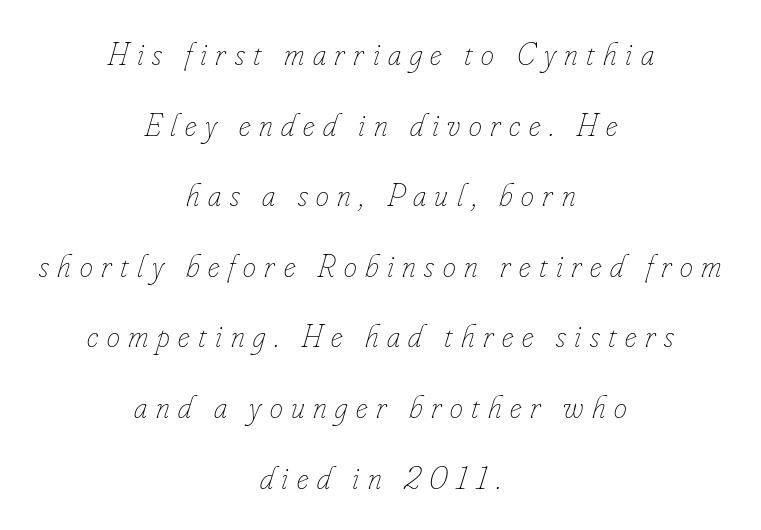
The image shows 33 px thin, condensed type, italic (leaning right); set centered, loose line spacing (2.14x), unusually wide letter spacing (+0.26 em), not underlined; low stroke contrast and a small x-height.
